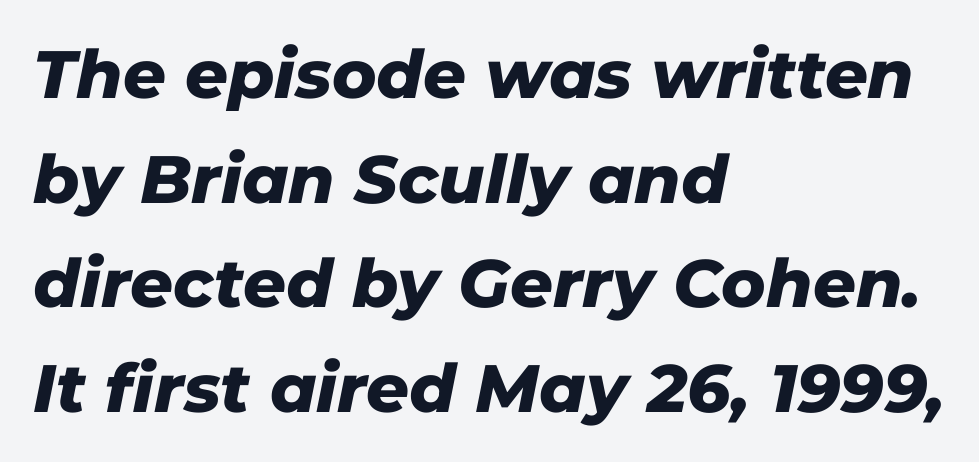
{"italic": "yes", "lean": "right", "slant_degrees": 11, "bold": "yes", "weight": "heavy", "width": "normal", "stroke_contrast": "low", "x_height": "medium", "monospaced": "no", "underline": "no", "align": "left", "line_spacing": "normal", "line_spacing_ratio": 1.56, "letter_spacing": "normal", "letter_spacing_em": 0.0, "glyph_px": 67}
